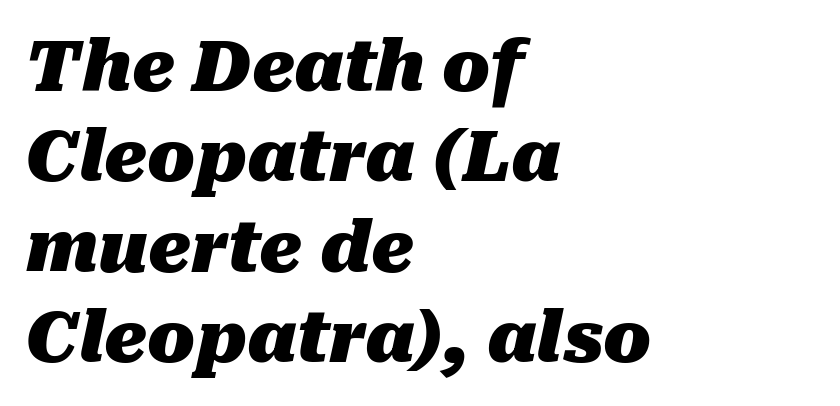
The image shows 70 px heavy type, italic (leaning right); set left-aligned, normal line spacing (1.29x), normal letter spacing, not underlined; medium stroke contrast and a medium x-height.
